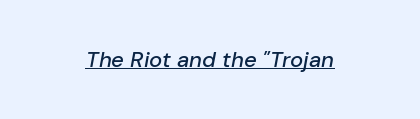
The image shows 22 px text type, italic (leaning right); set normal letter spacing, underlined.
